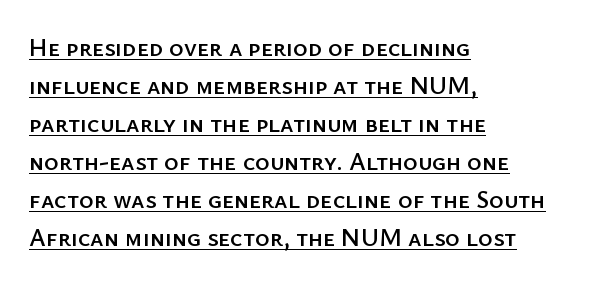
Q: Is the text italic (slanted)? A: No, it is upright.
Q: Is the text underlined? A: Yes.
Q: How is the paragraph aligned? A: Left-aligned.
Q: Is the spacing between letters normal or unusually wide? A: Normal.
Q: Is the spacing between lines tight, normal or loose? A: Normal.
